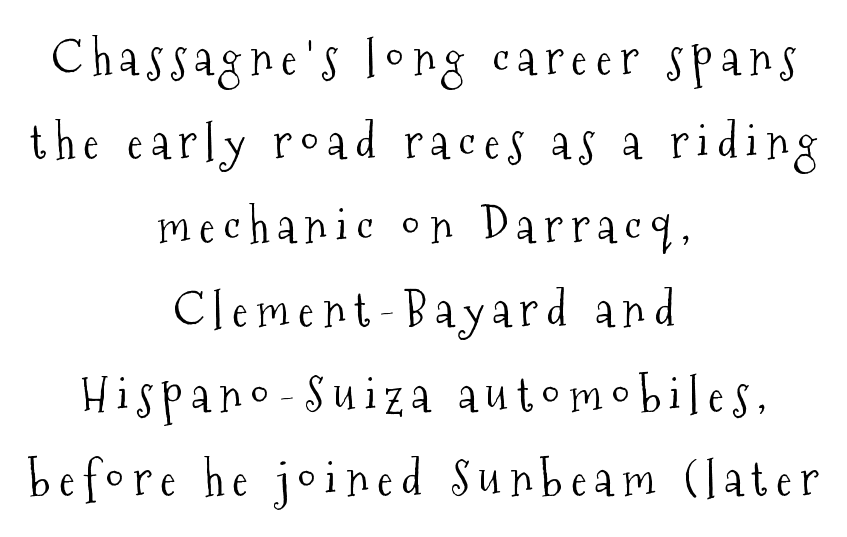
Q: Is the text bold? A: No.
Q: Is the text italic (slanted)? A: No, it is upright.
Q: Is the typeface a serif or a sans-serif typeface? A: Serif.
Q: Is the text underlined? A: No.
Q: How is the paragraph aligned? A: Centered.
Q: Width (condensed, normal, or wide)? A: Condensed.
Q: Stroke contrast? A: Medium.
Q: x-height? A: Medium.
Q: Monospaced? A: No.
